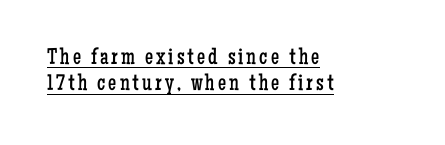
You can see a thin bar hugging the bottom of the glyphs. This is not heavy type; no bold has been used. In CSS terms this would be text-align: left. What's the leading like? Squeezed, with rows nearly overlapping. The font's upright variant was chosen for this text.
